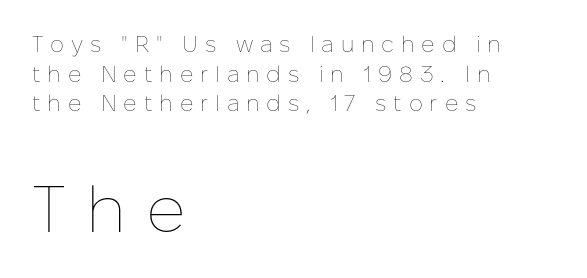
{"italic": "no", "bold": "no", "weight": "thin", "width": "normal", "stroke_contrast": "low", "x_height": "medium", "monospaced": "no", "underline": "no", "align": "left", "line_spacing": "normal", "line_spacing_ratio": 1.35, "letter_spacing": "wide", "letter_spacing_em": 0.31, "larger_block": "second", "size_ratio": 2.95, "glyph_px": 65}
